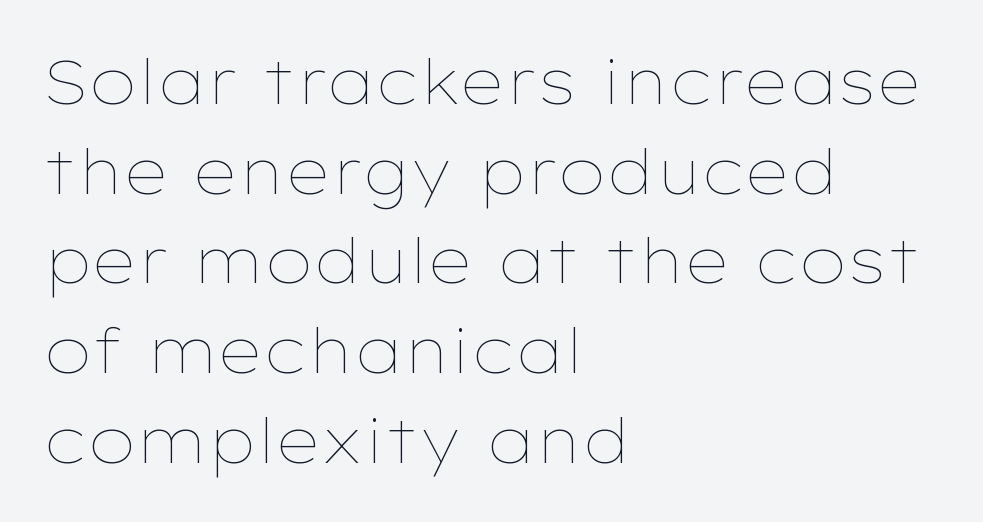
Q: Is the text bold? A: No.
Q: Is the text italic (slanted)? A: No, it is upright.
Q: Is the text underlined? A: No.
Q: How is the paragraph aligned? A: Left-aligned.
Q: Is the spacing between letters normal or unusually wide? A: Normal.
Q: Is the spacing between lines tight, normal or loose? A: Normal.
Q: Width (condensed, normal, or wide)? A: Wide.
Q: Stroke contrast? A: Low.
Q: x-height? A: Medium.
Q: Monospaced? A: No.
